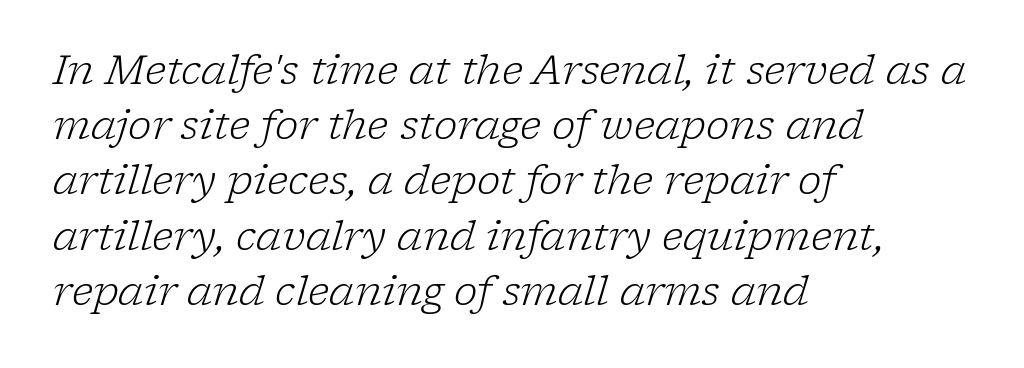
Q: Is the text bold? A: No.
Q: Is the text italic (slanted)? A: Yes, it leans right by about 17 degrees.
Q: Is the typeface a serif or a sans-serif typeface? A: Serif.
Q: Is the text underlined? A: No.
Q: How is the paragraph aligned? A: Left-aligned.
Q: Is the spacing between letters normal or unusually wide? A: Normal.
Q: Is the spacing between lines tight, normal or loose? A: Normal.
Q: Width (condensed, normal, or wide)? A: Normal.
Q: Stroke contrast? A: Low.
Q: x-height? A: Medium.
Q: Monospaced? A: No.
